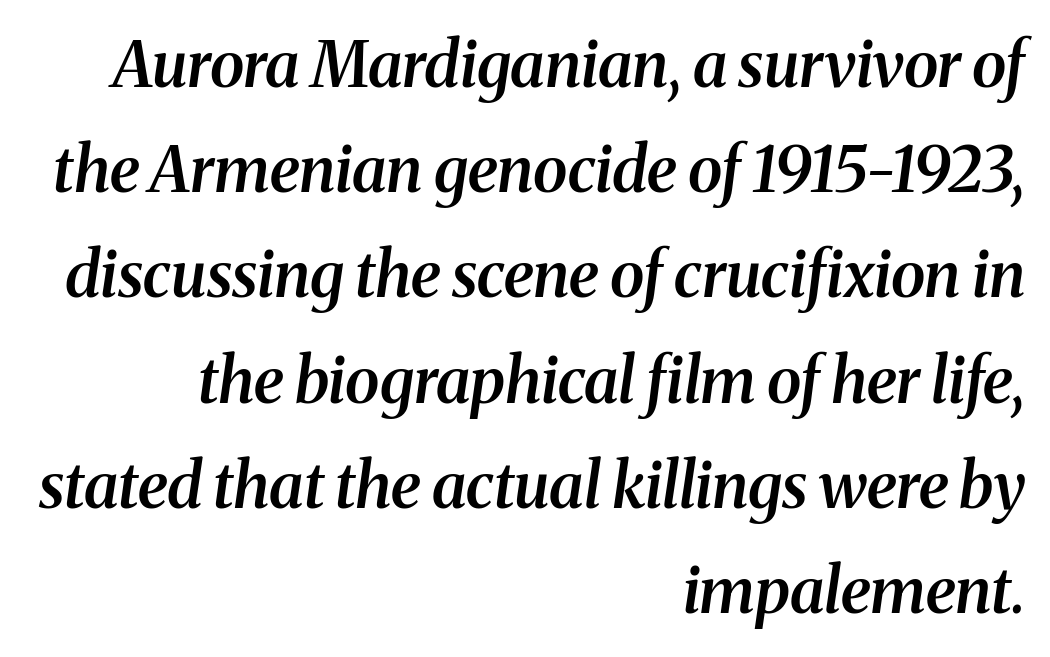
{"serif": "yes", "italic": "yes", "lean": "right", "slant_degrees": 8, "bold": "semi", "weight": "semibold", "width": "normal", "stroke_contrast": "medium", "x_height": "medium", "monospaced": "no", "underline": "no", "align": "right", "line_spacing": "normal", "line_spacing_ratio": 1.67, "letter_spacing": "normal", "letter_spacing_em": 0.0, "glyph_px": 63}
